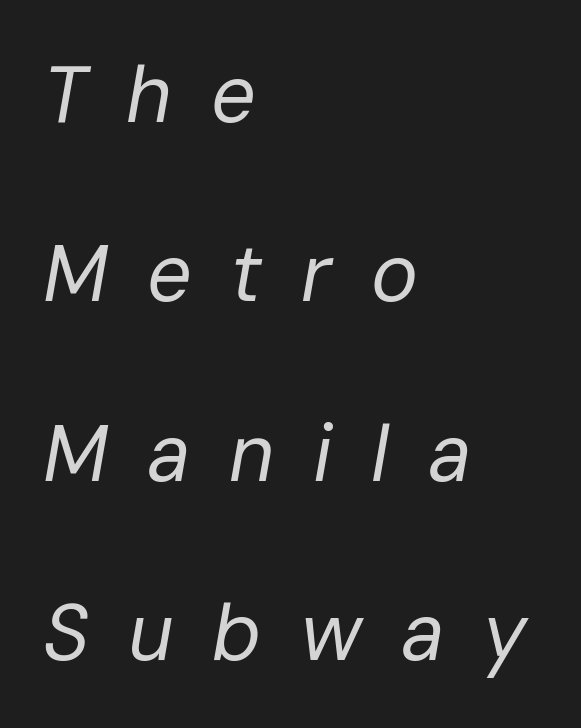
{"italic": "yes", "lean": "right", "slant_degrees": 10, "bold": "no", "weight": "regular", "width": "normal", "stroke_contrast": "low", "x_height": "medium", "monospaced": "no", "underline": "no", "align": "left", "line_spacing": "loose", "line_spacing_ratio": 2.27, "letter_spacing": "wide", "letter_spacing_em": 0.49, "glyph_px": 79}
